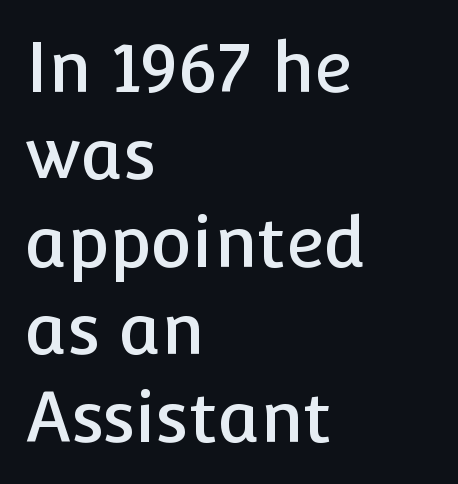
Q: Is the text italic (slanted)? A: No, it is upright.
Q: Is the typeface a serif or a sans-serif typeface? A: Sans-serif.
Q: Is the text underlined? A: No.
Q: How is the paragraph aligned? A: Left-aligned.
Q: Is the spacing between letters normal or unusually wide? A: Normal.
Q: Is the spacing between lines tight, normal or loose? A: Normal.
Q: Width (condensed, normal, or wide)? A: Normal.
Q: Stroke contrast? A: Low.
Q: x-height? A: Medium.
Q: Monospaced? A: No.
